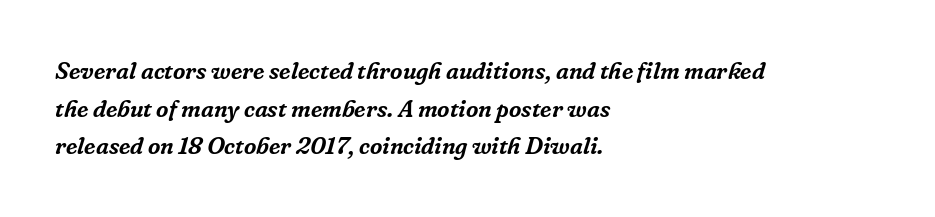
{"italic": "yes", "lean": "right", "slant_degrees": 16, "underline": "no", "align": "left", "line_spacing": "normal", "line_spacing_ratio": 1.57, "letter_spacing": "normal", "letter_spacing_em": 0.0, "glyph_px": 24}
